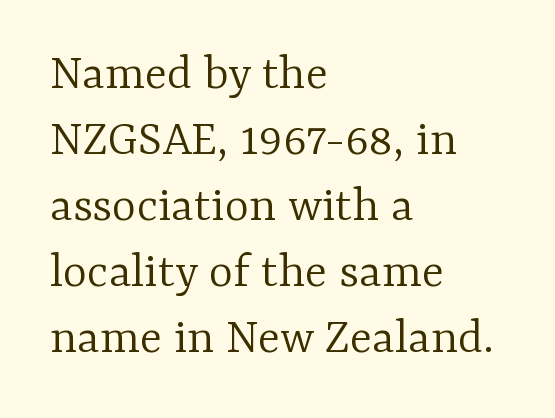
{"serif": "yes", "italic": "no", "bold": "no", "weight": "light", "width": "normal", "stroke_contrast": "low", "x_height": "medium", "monospaced": "no", "underline": "no", "align": "left", "line_spacing": "normal", "line_spacing_ratio": 1.27, "letter_spacing": "normal", "letter_spacing_em": 0.0, "glyph_px": 52}
